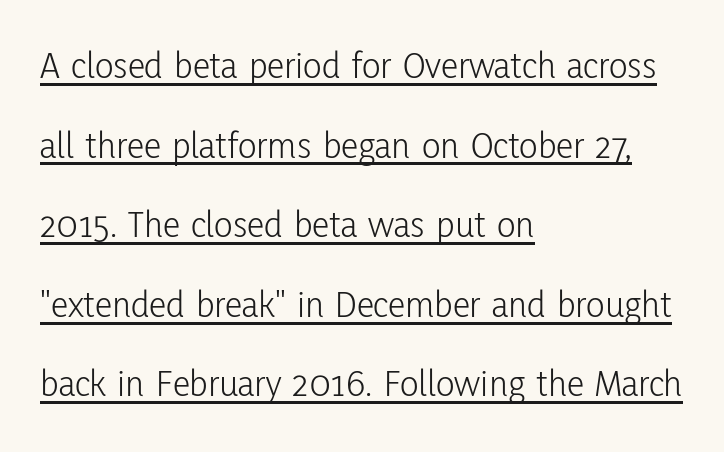
The image shows 39 px light, condensed sans-serif type, upright; set left-aligned, loose line spacing (2.04x), normal letter spacing, underlined; low stroke contrast and a medium x-height.
